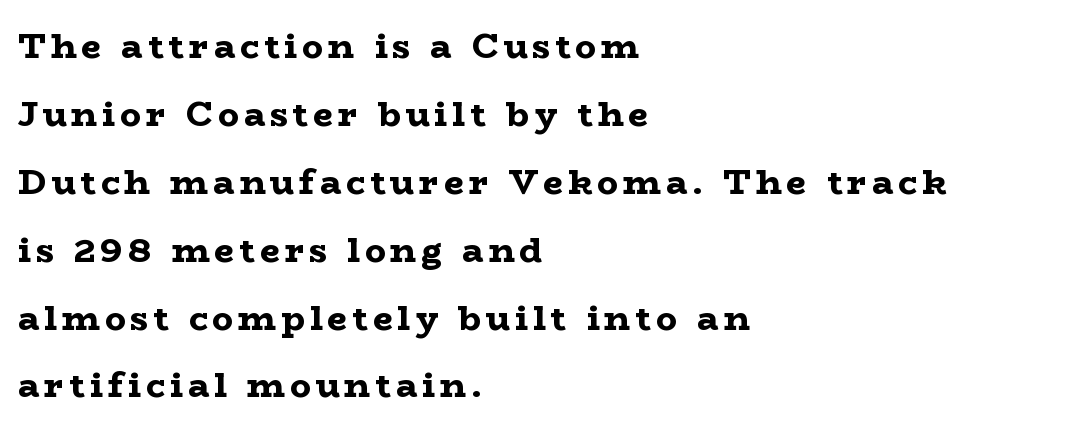
The image shows 35 px bold, wide serif type, upright; set left-aligned, loose line spacing (1.94x), not underlined; low stroke contrast and a medium x-height.
